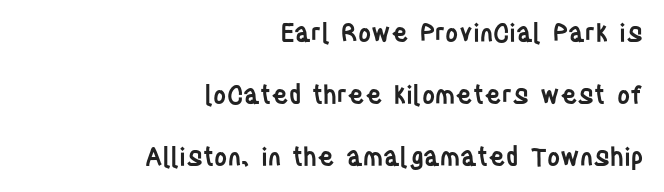
{"italic": "no", "bold": "semi", "underline": "no", "align": "right", "line_spacing": "loose", "line_spacing_ratio": 2.49, "letter_spacing": "normal", "letter_spacing_em": 0.0, "glyph_px": 25}
